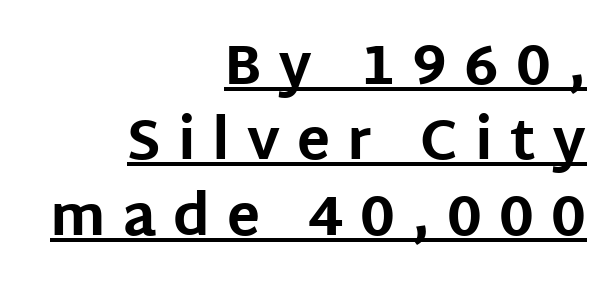
Underlined type. Teacher's note: observe the even right margin — that is flush-right alignment. Stroke thickness is high; the sample reads as a true bold. Honestly, the row spacing looks completely unremarkable.
